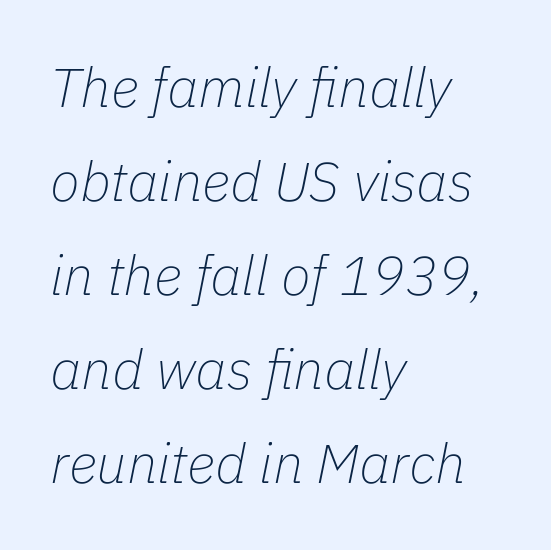
{"italic": "yes", "lean": "right", "slant_degrees": 11, "bold": "no", "weight": "thin", "width": "normal", "stroke_contrast": "low", "x_height": "medium", "monospaced": "no", "underline": "no", "align": "left", "line_spacing_ratio": 1.71, "letter_spacing": "normal", "letter_spacing_em": 0.0, "glyph_px": 55}
